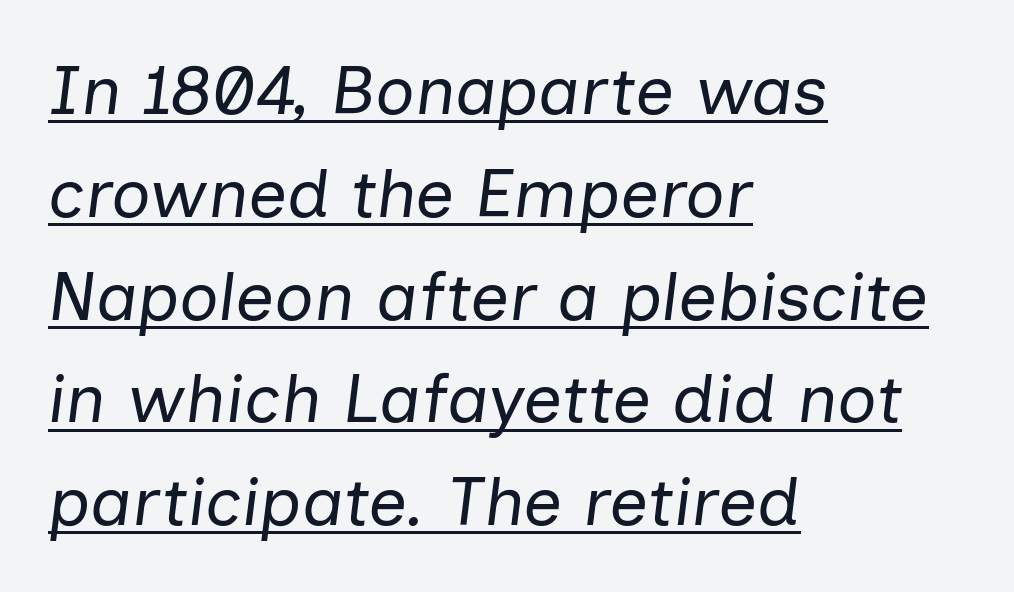
Notice how a bar underscores the lettering throughout. The letters advance in unequal steps, a hallmark of proportional type. The ragged edge is on the right, which tells us the setting is flush left. Here the glyphs are tracked normally, forming tight word shapes.
